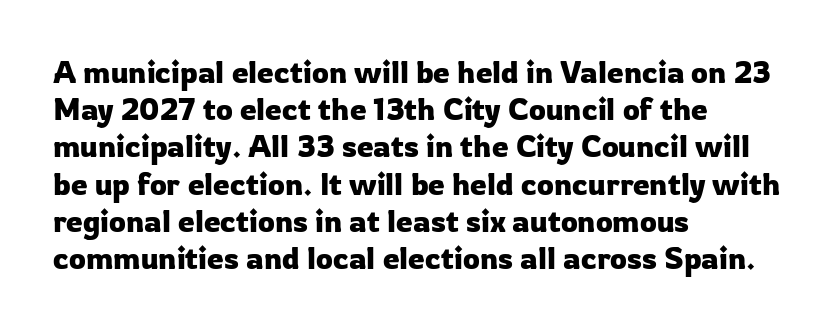
Q: Is the text italic (slanted)? A: No, it is upright.
Q: Is the typeface a serif or a sans-serif typeface? A: Sans-serif.
Q: Is the text underlined? A: No.
Q: How is the paragraph aligned? A: Left-aligned.
Q: Is the spacing between letters normal or unusually wide? A: Normal.
Q: Width (condensed, normal, or wide)? A: Normal.
Q: Stroke contrast? A: Low.
Q: x-height? A: Medium.
Q: Monospaced? A: No.
